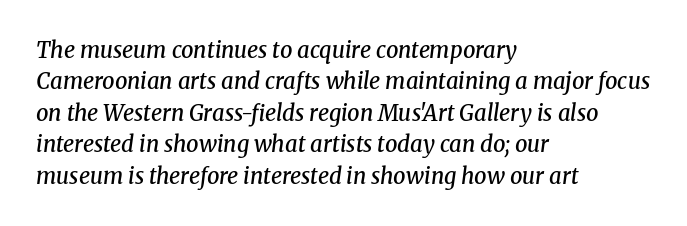
{"italic": "yes", "lean": "right", "slant_degrees": 8, "bold": "semi", "underline": "no", "align": "left", "line_spacing": "normal", "line_spacing_ratio": 1.43, "letter_spacing": "normal", "letter_spacing_em": 0.0, "glyph_px": 22}
